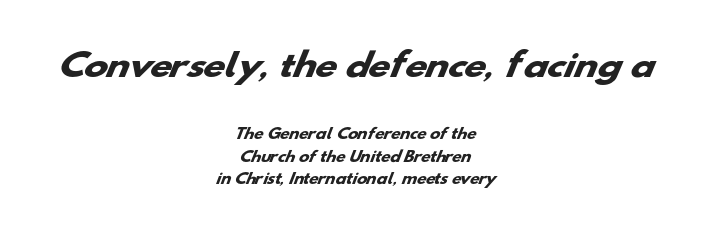
Successive baselines arrive at the customary interval. Does the type have serifs? No, each stem ends abruptly. Here the designer chose a conventional face with non-uniform glyph widths. The letters are bold, with thick, heavy strokes. There is no visible air inserted between adjacent glyphs.
